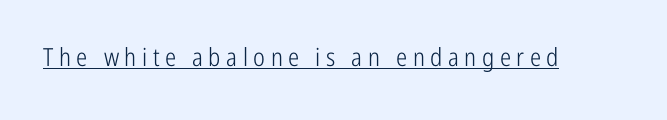
The image shows 25 px text type, upright; set unusually wide letter spacing (+0.22 em), underlined.
